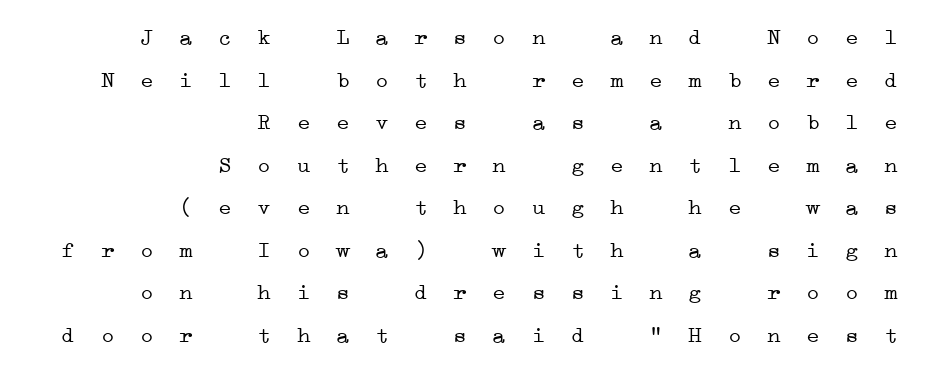
Q: Is the text bold? A: No.
Q: Is the text underlined? A: No.
Q: How is the paragraph aligned? A: Right-aligned.
Q: Is the spacing between letters normal or unusually wide? A: Unusually wide.
